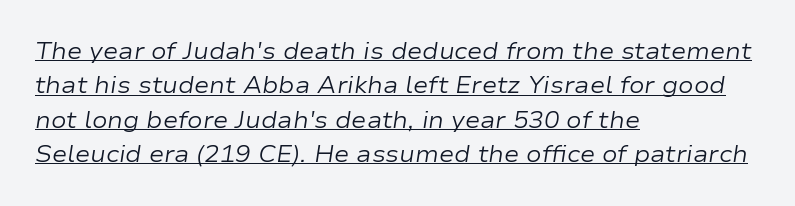
The image shows 23 px text type, italic (leaning right); set left-aligned, normal line spacing (1.49x), normal letter spacing, underlined.
